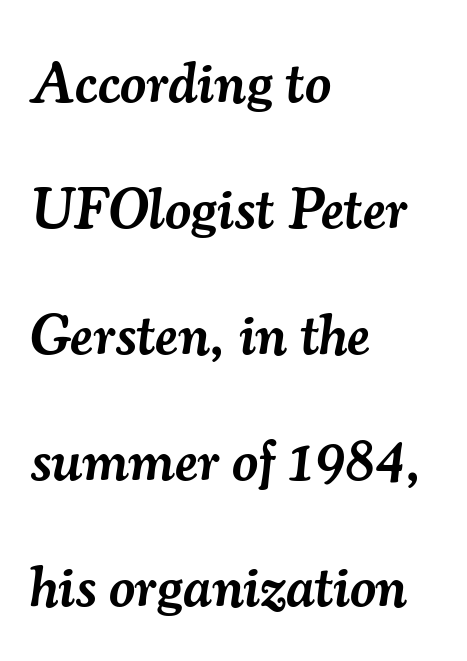
{"serif": "yes", "italic": "yes", "lean": "right", "slant_degrees": 7, "bold": "semi", "weight": "semibold", "width": "normal", "stroke_contrast": "medium", "x_height": "small", "monospaced": "no", "underline": "no", "align": "left", "line_spacing": "loose", "line_spacing_ratio": 2.21, "letter_spacing": "normal", "letter_spacing_em": 0.0, "glyph_px": 57}
